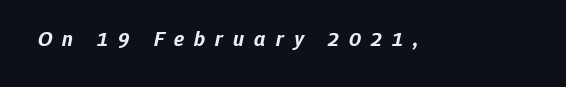
The image shows 21 px bold type, italic (leaning right); set unusually wide letter spacing (+0.48 em), not underlined.
